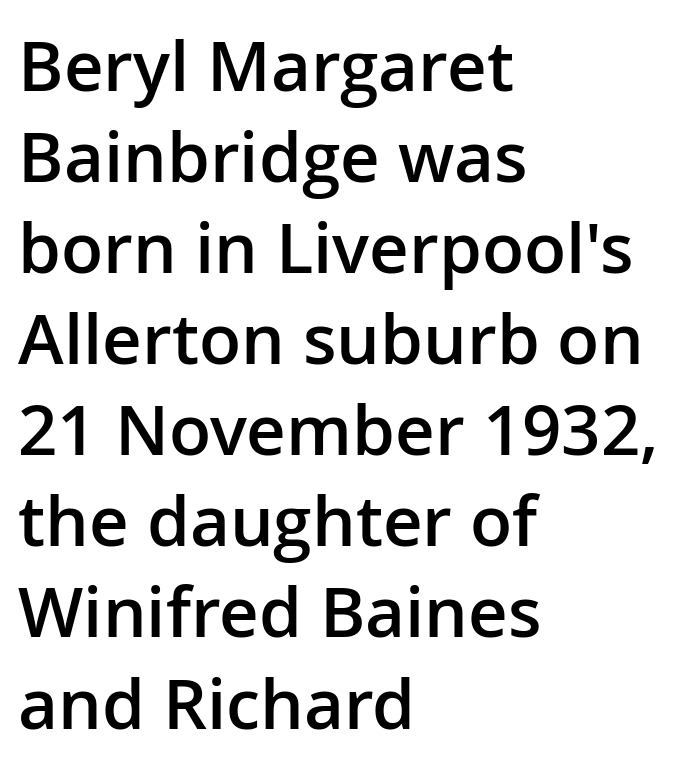
Think of a printed novel: that variable character pitch is what you see here. Type without underlining. Does the copy run flush right? No — it runs flush left. The face used here is rendered with its standard letterfit. Nothing sits at the stroke ends, so this counts as sans-serif. Successive baselines arrive at the customary interval.
